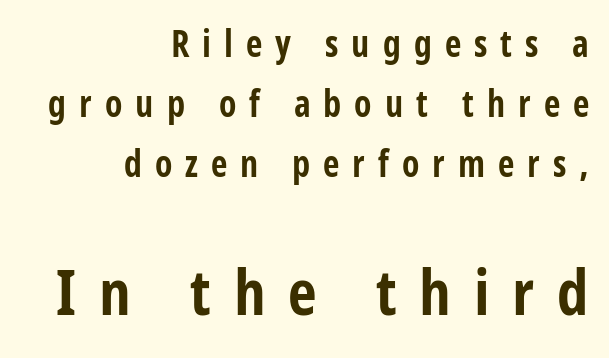
Q: Is the text bold? A: Yes.
Q: Is the text italic (slanted)? A: No, it is upright.
Q: Is the typeface a serif or a sans-serif typeface? A: Sans-serif.
Q: Is the text underlined? A: No.
Q: How is the paragraph aligned? A: Right-aligned.
Q: Is the spacing between letters normal or unusually wide? A: Unusually wide.
Q: Is the spacing between lines tight, normal or loose? A: Normal.
Q: Which block of text is set in a larger size, the first (top) or the second (bottom)? A: The second (bottom) one.
Q: Width (condensed, normal, or wide)? A: Condensed.
Q: Stroke contrast? A: Low.
Q: x-height? A: Large.
Q: Monospaced? A: No.
